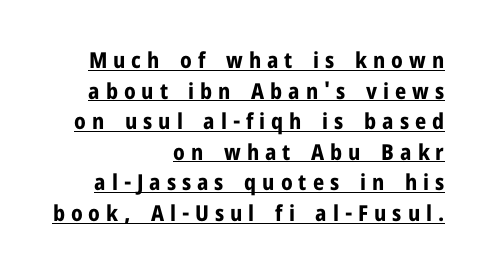
{"italic": "no", "bold": "yes", "underline": "yes", "align": "right", "line_spacing": "normal", "line_spacing_ratio": 1.39, "letter_spacing": "wide", "letter_spacing_em": 0.27, "glyph_px": 22}
